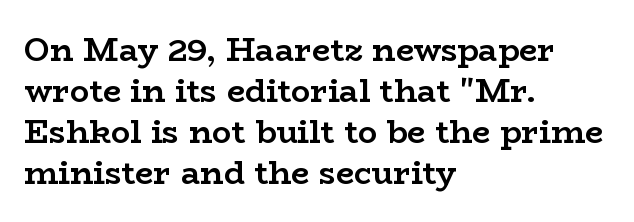
Q: Is the text bold? A: Yes.
Q: Is the text italic (slanted)? A: No, it is upright.
Q: Is the typeface a serif or a sans-serif typeface? A: Serif.
Q: Is the text underlined? A: No.
Q: How is the paragraph aligned? A: Left-aligned.
Q: Is the spacing between letters normal or unusually wide? A: Normal.
Q: Is the spacing between lines tight, normal or loose? A: Normal.
Q: Width (condensed, normal, or wide)? A: Wide.
Q: Stroke contrast? A: Low.
Q: x-height? A: Medium.
Q: Monospaced? A: No.
